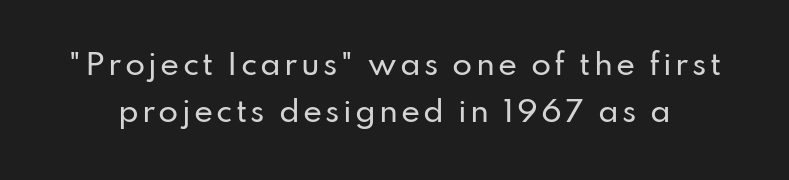
{"serif": "no", "italic": "no", "width": "normal", "stroke_contrast": "low", "x_height": "small", "monospaced": "no", "underline": "no", "line_spacing": "normal", "line_spacing_ratio": 1.62, "glyph_px": 29}
